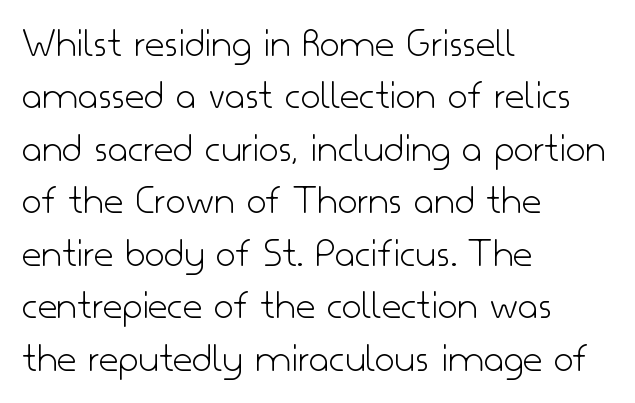
Q: Is the text bold? A: No.
Q: Is the text italic (slanted)? A: No, it is upright.
Q: Is the typeface a serif or a sans-serif typeface? A: Sans-serif.
Q: Is the text underlined? A: No.
Q: How is the paragraph aligned? A: Left-aligned.
Q: Is the spacing between letters normal or unusually wide? A: Normal.
Q: Width (condensed, normal, or wide)? A: Normal.
Q: Stroke contrast? A: Low.
Q: x-height? A: Small.
Q: Monospaced? A: No.
